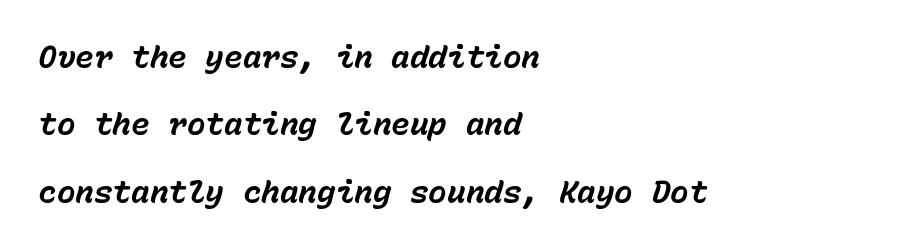
{"italic": "yes", "lean": "right", "slant_degrees": 15, "bold": "yes", "weight": "bold", "width": "normal", "stroke_contrast": "low", "x_height": "medium", "monospaced": "yes", "underline": "no", "align": "left", "line_spacing": "loose", "line_spacing_ratio": 2.17, "letter_spacing": "normal", "letter_spacing_em": 0.0, "glyph_px": 31}
